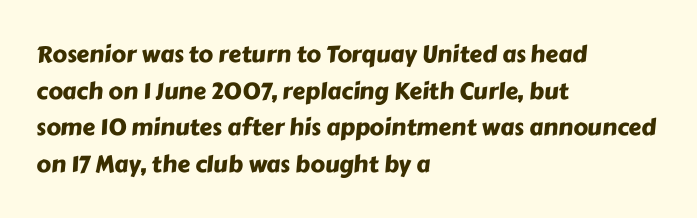
Caption: multi-line text, flush left, ragged right. Only glyphs here, with clear space below each row. Vertically, the passage feels balanced, rows spaced as you'd expect. Here the glyphs are tracked normally, forming tight word shapes.
